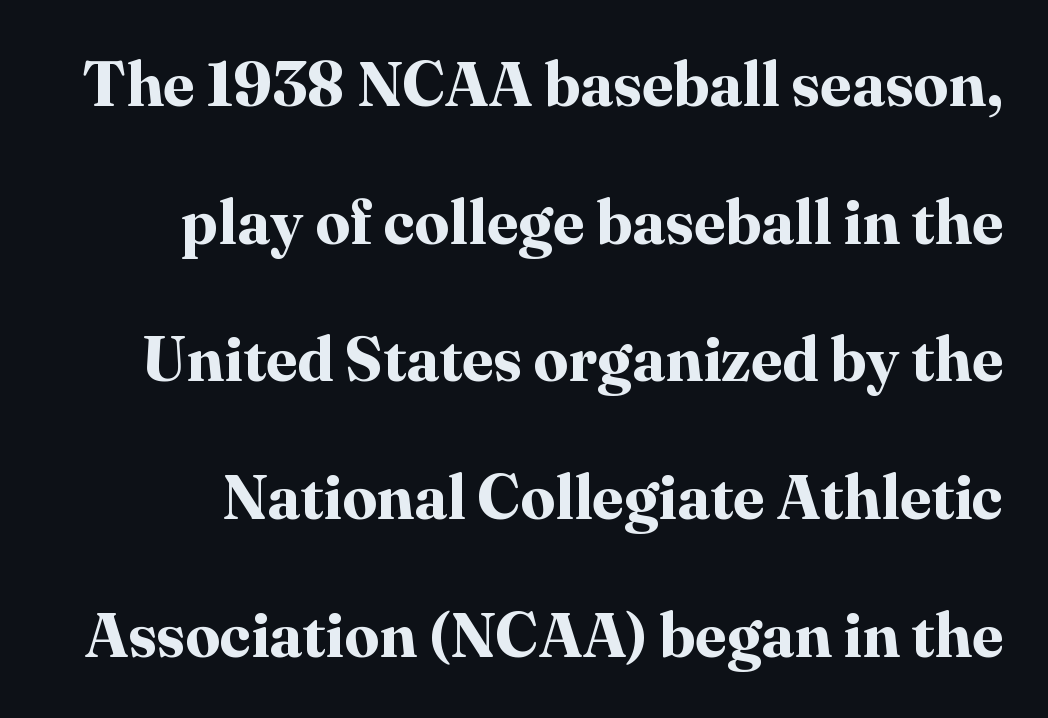
Has an underline been added? It has not. In terms of letterspacing, this is plain default setting. Honestly, the rows look like they've been pulled way apart. I'd call this a serif setting — the letters wear small feet.
